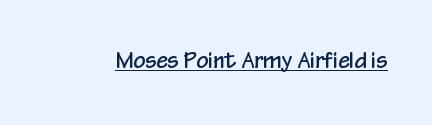
Students, note that the glyphs here touch the page at normal intervals. Does a line run under the words? Yes, clearly. Designer's note — italics off, roman on.
